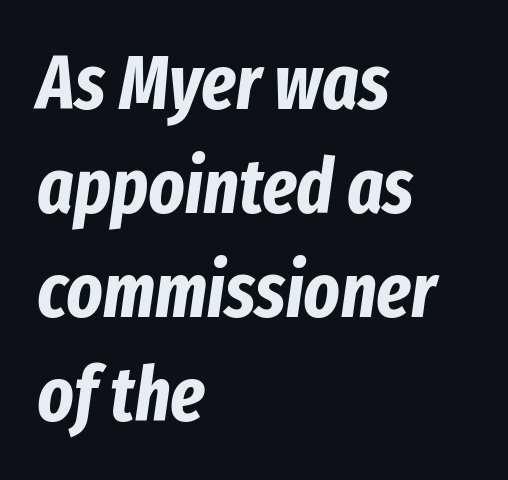
The image shows 76 px bold, condensed type, italic (leaning right); set left-aligned, normal line spacing (1.37x), normal letter spacing, not underlined; low stroke contrast and a medium x-height.
